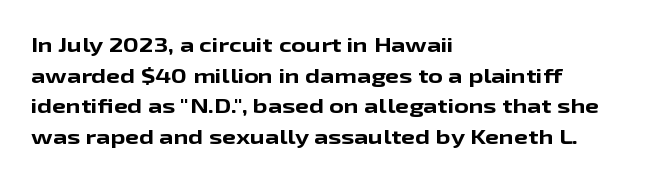
{"italic": "no", "bold": "yes", "underline": "no", "align": "left", "line_spacing": "normal", "line_spacing_ratio": 1.53, "letter_spacing": "normal", "letter_spacing_em": 0.0, "glyph_px": 20}
